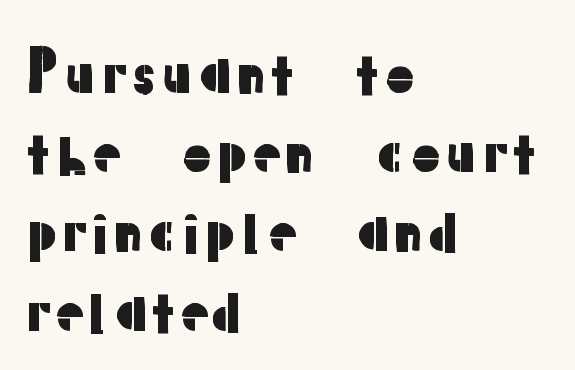
Q: Is the text italic (slanted)? A: No, it is upright.
Q: Is the typeface a serif or a sans-serif typeface? A: Sans-serif.
Q: Is the text underlined? A: No.
Q: How is the paragraph aligned? A: Left-aligned.
Q: Is the spacing between letters normal or unusually wide? A: Normal.
Q: Is the spacing between lines tight, normal or loose? A: Normal.
Q: Width (condensed, normal, or wide)? A: Normal.
Q: Stroke contrast? A: Low.
Q: x-height? A: Medium.
Q: Monospaced? A: No.
